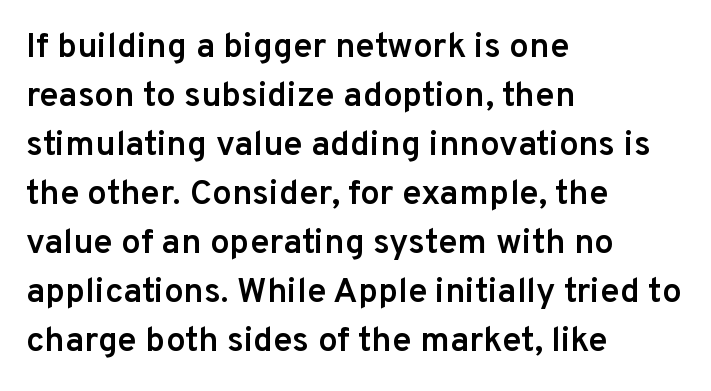
A sans-serif font was chosen for this passage. It's the straight-up-and-down kind of type. Each line starts at the same left margin while the right side varies. Each row of text sits above clean, open space. Compared with typical body copy, the letter spacing here is the same. Looks like regular typesetting: each glyph gets only the width it needs.
